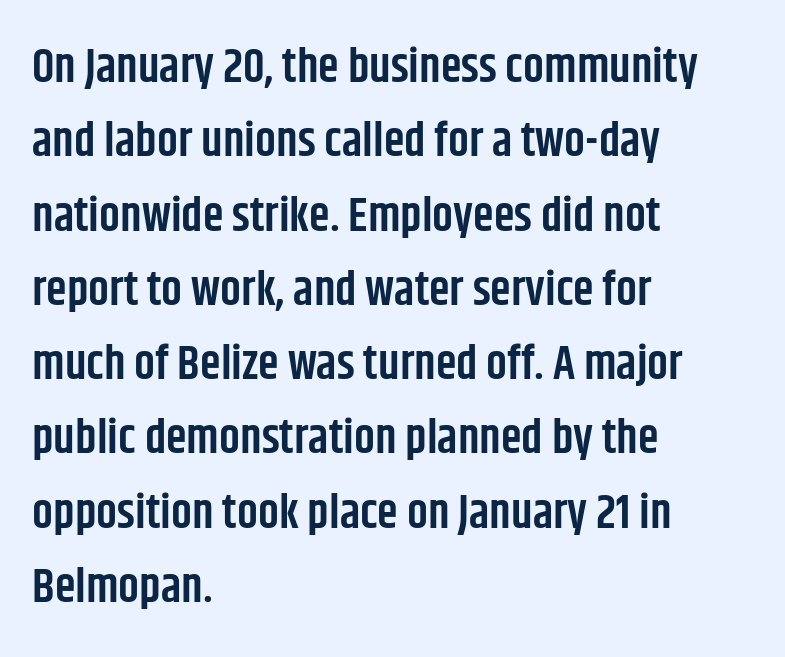
Q: Is the text bold? A: Semi-bold.
Q: Is the text italic (slanted)? A: No, it is upright.
Q: Is the typeface a serif or a sans-serif typeface? A: Sans-serif.
Q: Is the text underlined? A: No.
Q: How is the paragraph aligned? A: Left-aligned.
Q: Is the spacing between letters normal or unusually wide? A: Normal.
Q: Is the spacing between lines tight, normal or loose? A: Normal.
Q: Width (condensed, normal, or wide)? A: Condensed.
Q: Stroke contrast? A: Low.
Q: x-height? A: Large.
Q: Monospaced? A: No.
